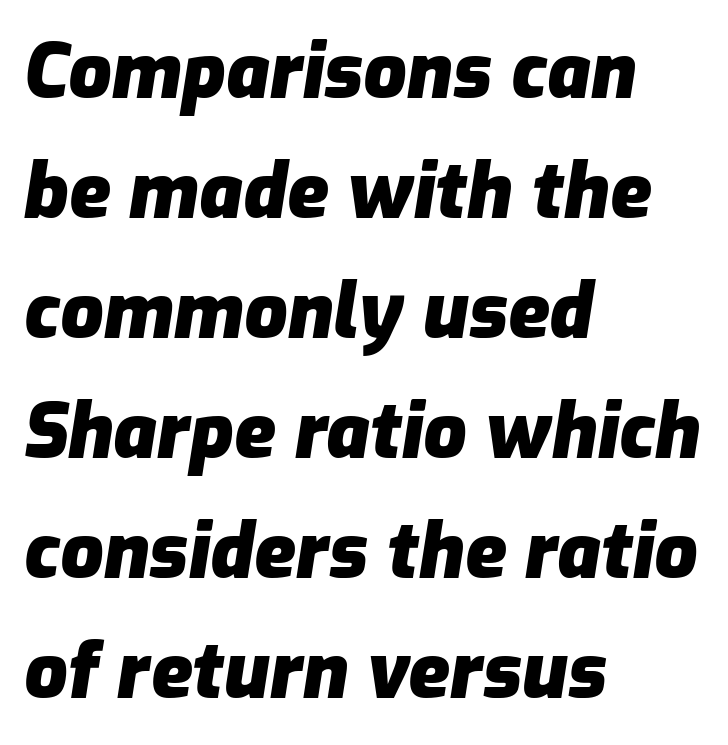
As a designer I'd log this as weight 700, bold. The lines are quadded left. The rendering applies a slant to the glyphs. You could call the tracking neutral — neither tight nor loose. No word sits above an underline. Does the leading feel generous? No, just average.
